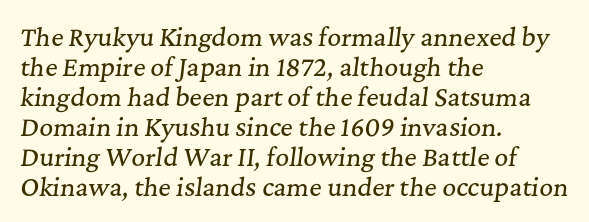
{"italic": "yes", "lean": "right", "slant_degrees": 7, "underline": "no", "align": "left", "line_spacing": "normal", "line_spacing_ratio": 1.25, "letter_spacing": "normal", "letter_spacing_em": 0.0, "glyph_px": 24}
